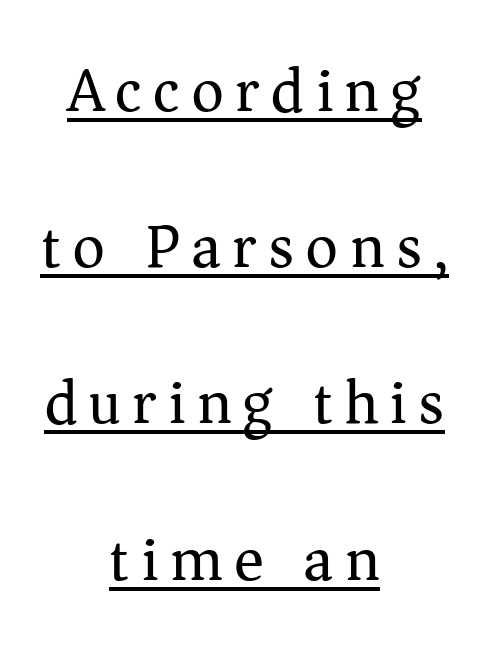
Q: Is the text bold? A: No.
Q: Is the text italic (slanted)? A: No, it is upright.
Q: Is the typeface a serif or a sans-serif typeface? A: Serif.
Q: Is the text underlined? A: Yes.
Q: How is the paragraph aligned? A: Centered.
Q: Is the spacing between lines tight, normal or loose? A: Loose.
Q: Width (condensed, normal, or wide)? A: Normal.
Q: Stroke contrast? A: Medium.
Q: x-height? A: Medium.
Q: Monospaced? A: No.
